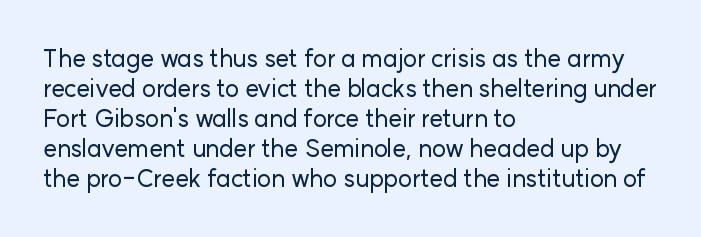
Q: Is the text italic (slanted)? A: No, it is upright.
Q: Is the text underlined? A: No.
Q: How is the paragraph aligned? A: Left-aligned.
Q: Is the spacing between letters normal or unusually wide? A: Normal.
Q: Is the spacing between lines tight, normal or loose? A: Normal.
